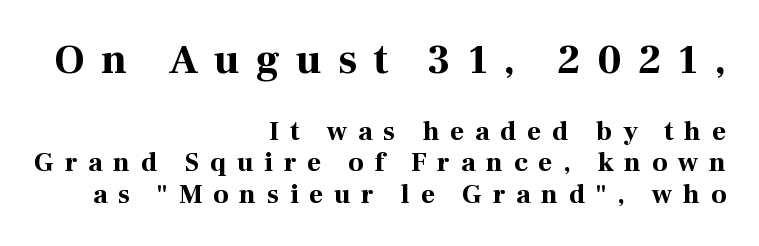
{"serif": "yes", "italic": "no", "bold": "yes", "weight": "bold", "width": "normal", "stroke_contrast": "high", "x_height": "medium", "monospaced": "no", "underline": "no", "align": "right", "line_spacing_ratio": 1.17, "letter_spacing": "wide", "letter_spacing_em": 0.4, "larger_block": "first", "size_ratio": 1.52, "glyph_px": 41}
